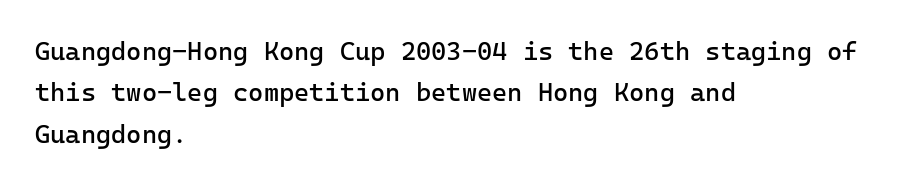
Q: Is the text bold? A: No.
Q: Is the text italic (slanted)? A: No, it is upright.
Q: Is the text underlined? A: No.
Q: How is the paragraph aligned? A: Left-aligned.
Q: Is the spacing between letters normal or unusually wide? A: Normal.
Q: Is the spacing between lines tight, normal or loose? A: Normal.
